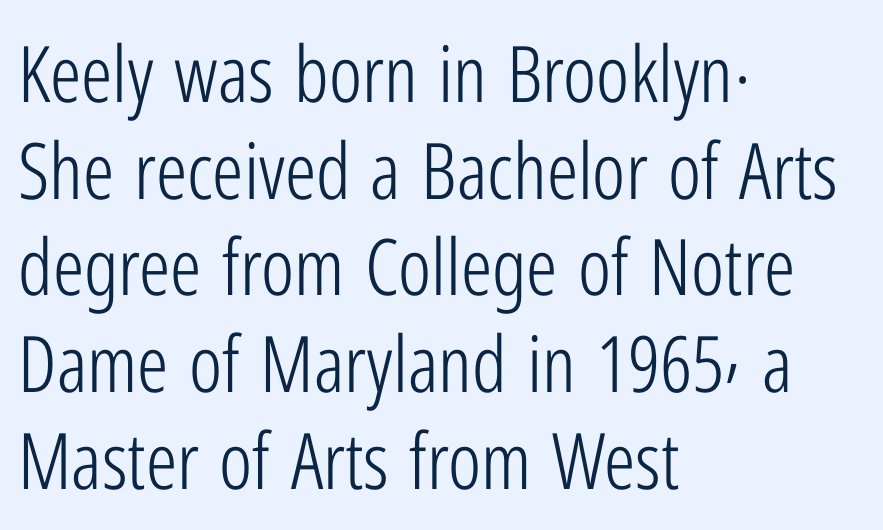
Each line starts at the same left margin while the right side varies. The face used here is proportionally spaced, like ordinary book or web type. Type without underlining. Between one letter and the next there's only the usual sliver of space.
